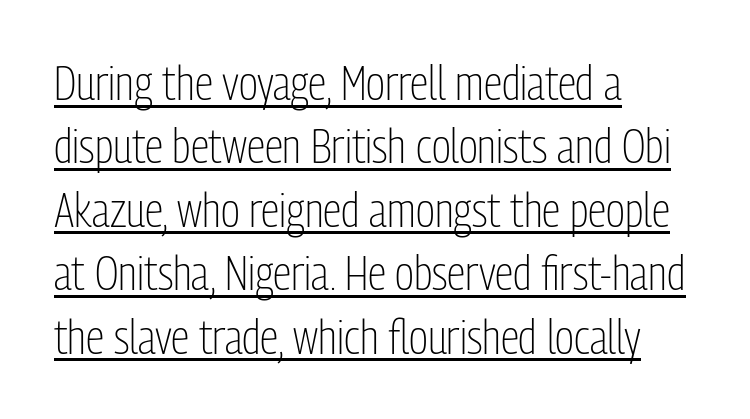
Each letter keeps its own natural width here, so spacing adapts to shape. The font sits on the lighter half of the weight spectrum, regular included. If you drew a ruler down the left edge, every line would touch it. Type style note: lacks serifs. In terms of letterspacing, this is plain default setting. Regular leading.
